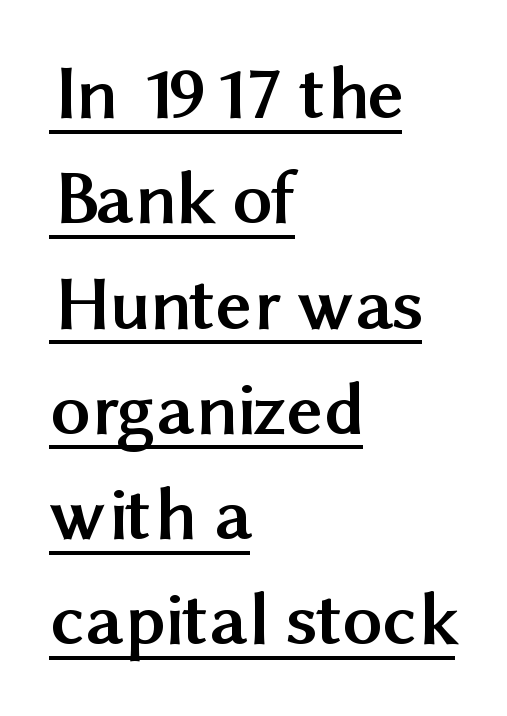
The image shows 78 px semibold sans-serif type, upright; set left-aligned, normal line spacing (1.35x), normal letter spacing, underlined; medium stroke contrast and a medium x-height.
